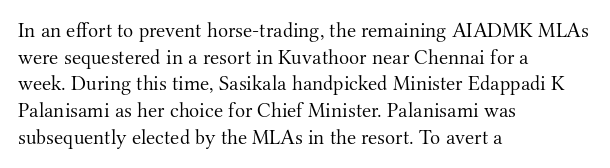
{"italic": "no", "bold": "no", "underline": "no", "align": "left", "line_spacing": "normal", "line_spacing_ratio": 1.27, "letter_spacing": "normal", "letter_spacing_em": 0.0, "glyph_px": 21}
